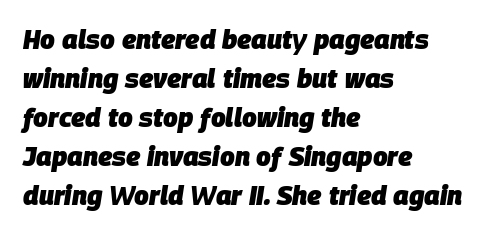
Q: Is the text bold? A: Yes.
Q: Is the text italic (slanted)? A: Yes, it leans right by about 9 degrees.
Q: Is the text underlined? A: No.
Q: How is the paragraph aligned? A: Left-aligned.
Q: Is the spacing between letters normal or unusually wide? A: Normal.
Q: Is the spacing between lines tight, normal or loose? A: Normal.
